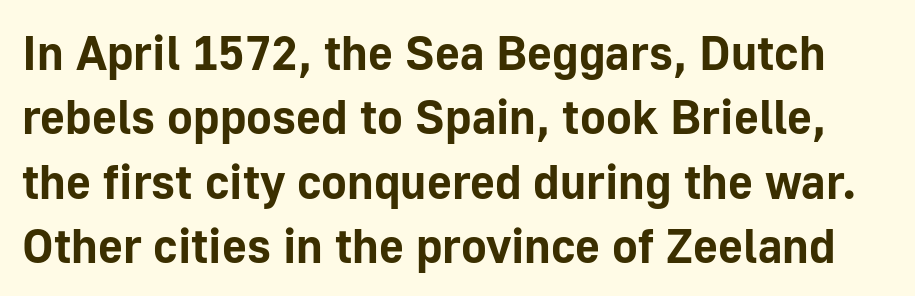
Decoration check: the copy has no underline. Style check: upright. The rendering uses a bold face; every stroke is thick and dark. Standard letterfit; no display-style spreading of the glyphs.
